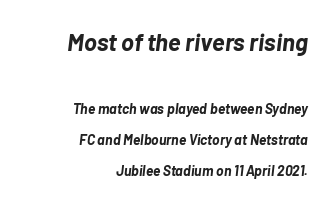
The vertical gap from one line to the next is large. Short note: letters normally spaced. The area under the type is left untouched. Scale decreases going downward across the two blocks. Leftover space on each line is placed entirely before the opening word. The axis of the letterforms is tilted away from vertical.
